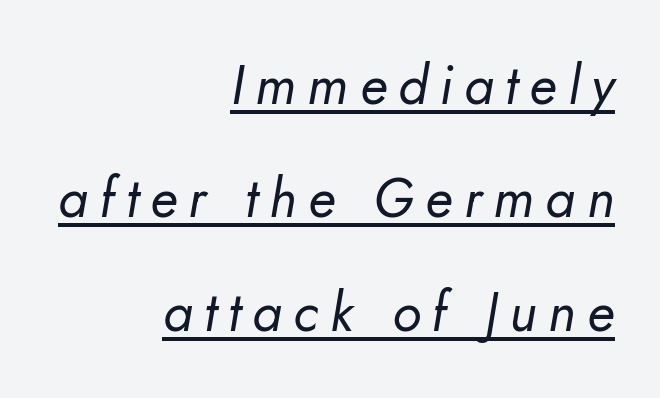
{"italic": "yes", "lean": "right", "slant_degrees": 5, "bold": "no", "weight": "regular", "width": "normal", "stroke_contrast": "low", "x_height": "small", "monospaced": "no", "underline": "yes", "align": "right", "line_spacing": "loose", "line_spacing_ratio": 2.1, "letter_spacing": "wide", "letter_spacing_em": 0.21, "glyph_px": 54}
